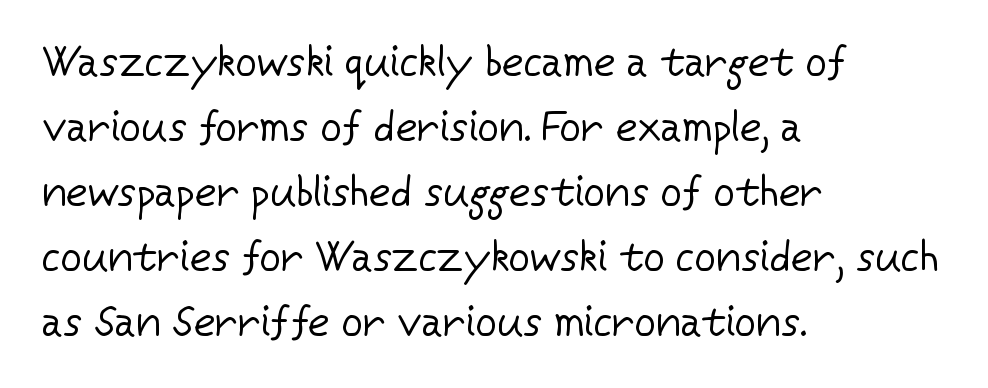
Summary of weight: not heavy and not bold. Visually the block forms a straight wall on the left and a jagged coastline on the right. Glyph-to-glyph distance matches everyday printed text. Words float on clear page, feet unadorned.
